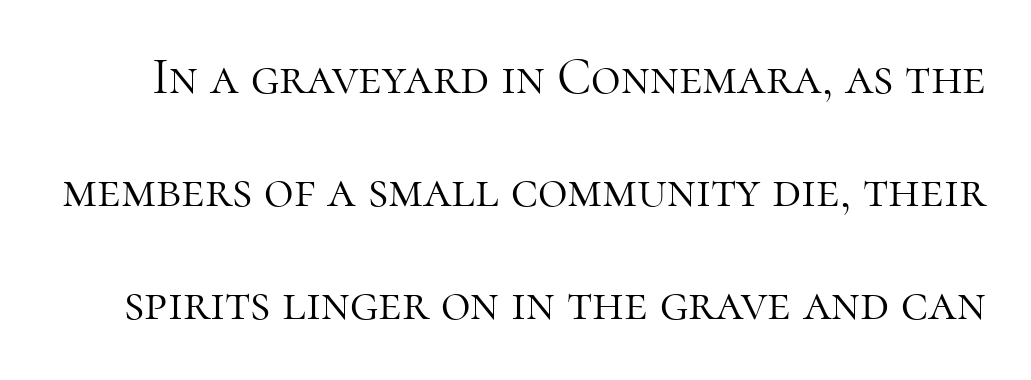
{"serif": "yes", "italic": "no", "bold": "no", "weight": "light", "width": "normal", "stroke_contrast": "high", "x_height": "medium", "monospaced": "no", "underline": "no", "line_spacing": "loose", "line_spacing_ratio": 2.22, "letter_spacing": "normal", "letter_spacing_em": 0.0, "glyph_px": 51}
